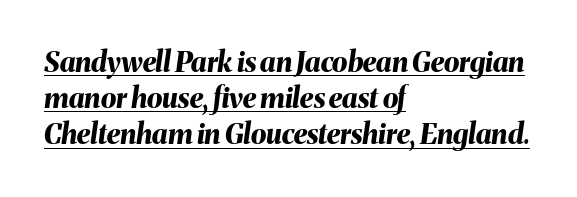
{"italic": "yes", "lean": "right", "slant_degrees": 8, "bold": "yes", "weight": "bold", "width": "normal", "stroke_contrast": "medium", "x_height": "medium", "monospaced": "no", "underline": "yes", "align": "left", "line_spacing": "normal", "line_spacing_ratio": 1.29, "letter_spacing": "normal", "letter_spacing_em": 0.0, "glyph_px": 28}
